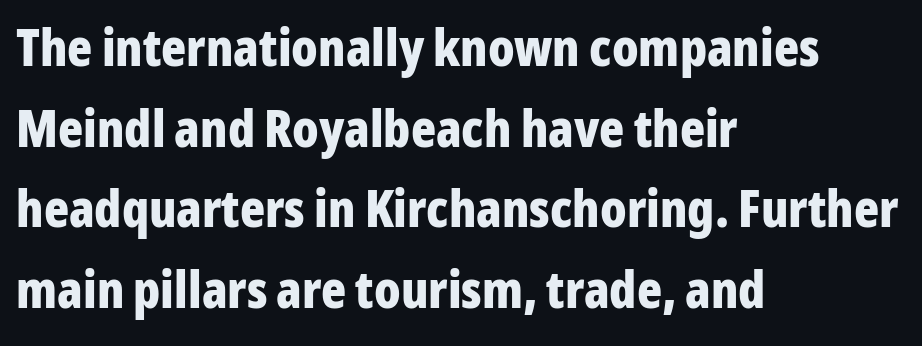
{"serif": "no", "italic": "no", "bold": "yes", "weight": "bold", "width": "condensed", "stroke_contrast": "low", "x_height": "medium", "monospaced": "no", "underline": "no", "align": "left", "line_spacing": "normal", "line_spacing_ratio": 1.55, "letter_spacing": "normal", "letter_spacing_em": 0.0, "glyph_px": 52}
